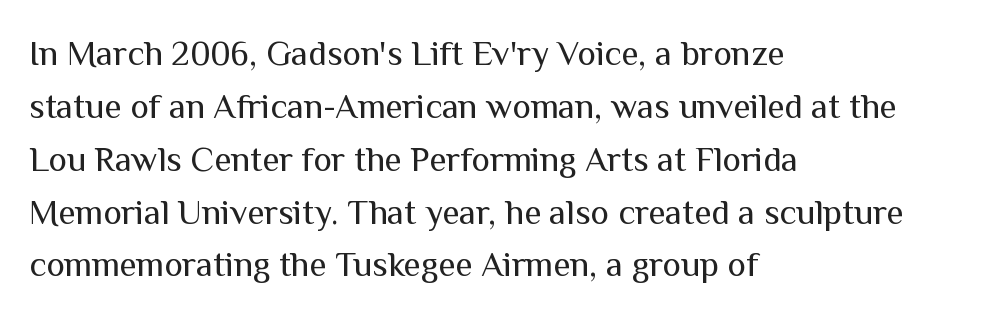
The type is set solid horizontally, with unmodified tracking. Nope, no serifs anywhere on these letters. Varying glyph widths throughout — classic text-font behaviour. The string is rendered with underlining switched off. The leading is moderate, giving the passage an even texture.
